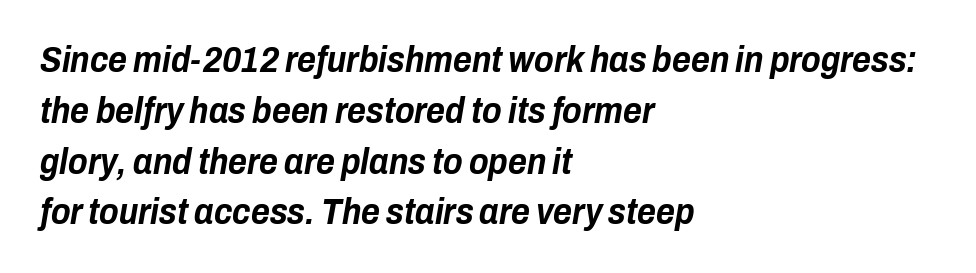
Q: Is the text bold? A: Yes.
Q: Is the text italic (slanted)? A: Yes, it leans right by about 10 degrees.
Q: Is the text underlined? A: No.
Q: How is the paragraph aligned? A: Left-aligned.
Q: Is the spacing between letters normal or unusually wide? A: Normal.
Q: Is the spacing between lines tight, normal or loose? A: Normal.
Q: Width (condensed, normal, or wide)? A: Condensed.
Q: Stroke contrast? A: Low.
Q: x-height? A: Medium.
Q: Monospaced? A: No.
